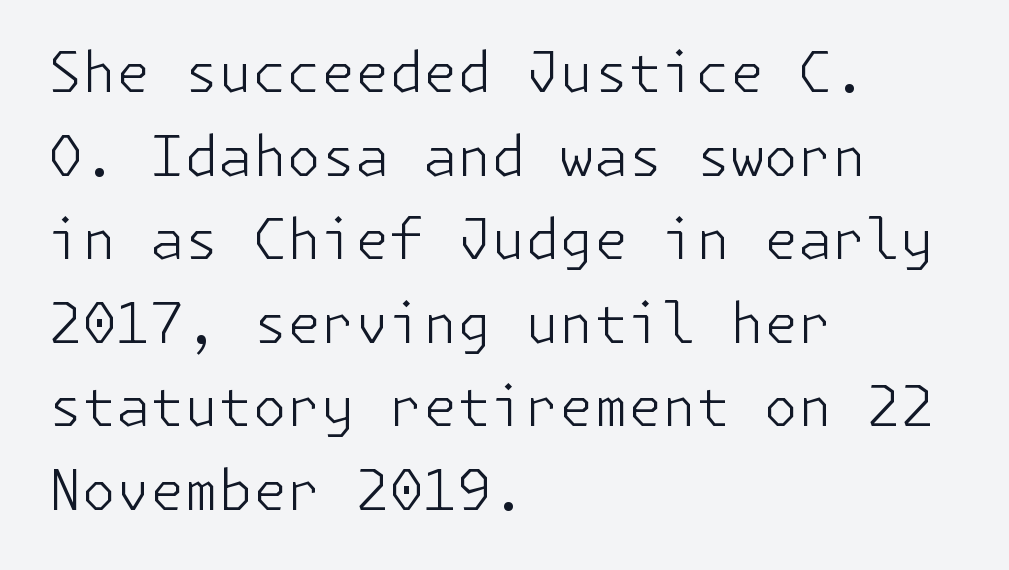
Q: Is the text bold? A: No.
Q: Is the text italic (slanted)? A: No, it is upright.
Q: Is the typeface a serif or a sans-serif typeface? A: Sans-serif.
Q: Is the text underlined? A: No.
Q: How is the paragraph aligned? A: Left-aligned.
Q: Is the spacing between letters normal or unusually wide? A: Normal.
Q: Is the spacing between lines tight, normal or loose? A: Normal.
Q: Width (condensed, normal, or wide)? A: Normal.
Q: Stroke contrast? A: Low.
Q: x-height? A: Medium.
